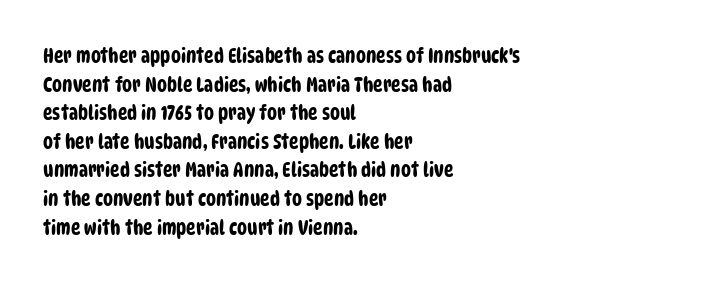
Teacher's note: observe the even left margin — that is flush-left alignment. The foot of each line stays bare and open. Horizontal bands of white between lines are of average thickness. No extra tracking has been applied to these lines.
